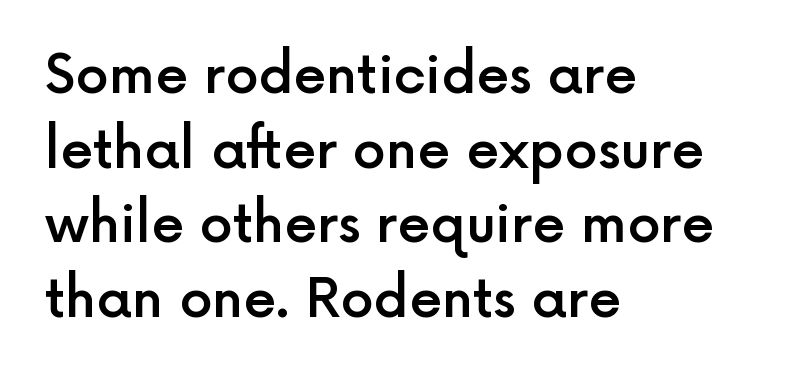
Note: no serifs on the glyphs. Notice how the passage keeps a crisp vertical edge on the left only. Think of a printed novel: that variable character pitch is what you see here. One glance says typical: line gaps are just what's usual. It's the straight-up-and-down kind of type.
